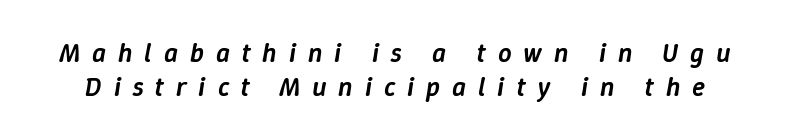
The image shows 27 px text type, italic (leaning right); set normal line spacing (1.25x), unusually wide letter spacing (+0.44 em), not underlined.
